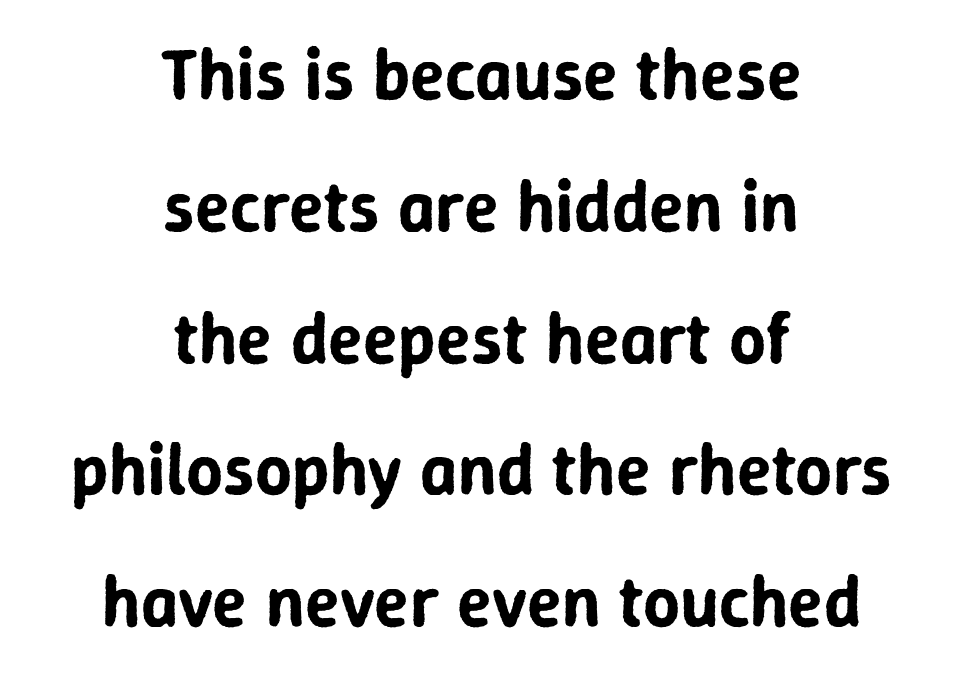
The image shows 72 px sans-serif type, upright; set centered, line spacing 1.83x, normal letter spacing, not underlined; low stroke contrast and a medium x-height.
